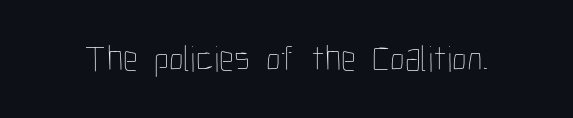
Q: Is the text bold? A: No.
Q: Is the text italic (slanted)? A: No, it is upright.
Q: Is the text underlined? A: No.
Q: Is the spacing between letters normal or unusually wide? A: Normal.
Q: Width (condensed, normal, or wide)? A: Condensed.
Q: Stroke contrast? A: Low.
Q: x-height? A: Medium.
Q: Monospaced? A: No.
